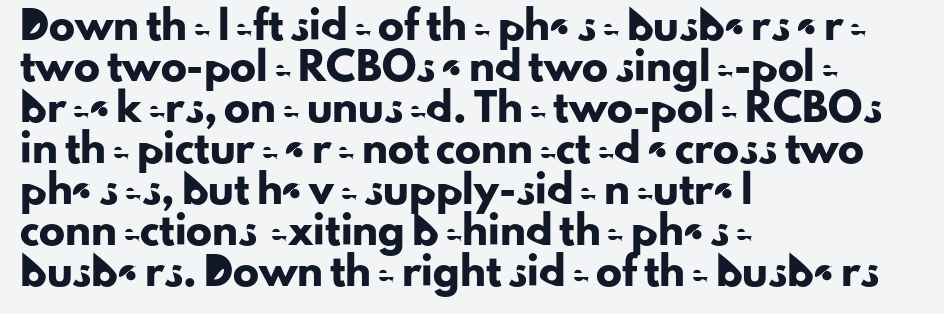
The image shows 26 px text type, upright; set left-aligned, normal line spacing (1.58x), normal letter spacing, not underlined.
